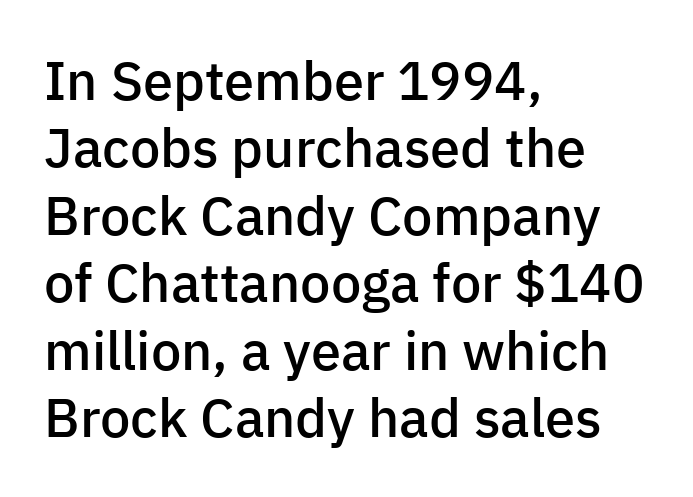
The image shows 54 px semibold sans-serif type, upright; set left-aligned, normal line spacing (1.25x), normal letter spacing, not underlined; low stroke contrast and a medium x-height.
